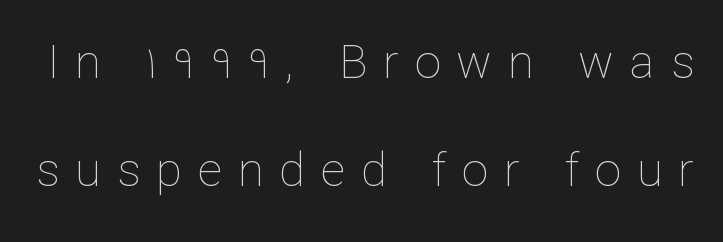
Q: Is the text bold? A: No.
Q: Is the text italic (slanted)? A: No, it is upright.
Q: Is the text underlined? A: No.
Q: Is the spacing between letters normal or unusually wide? A: Unusually wide.
Q: Is the spacing between lines tight, normal or loose? A: Loose.
Q: Width (condensed, normal, or wide)? A: Normal.
Q: Stroke contrast? A: Low.
Q: x-height? A: Medium.
Q: Monospaced? A: No.
